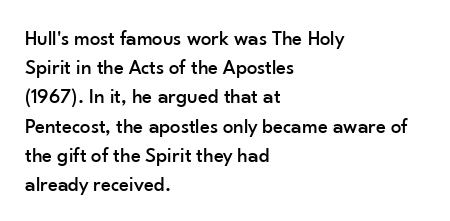
The image shows 21 px text type, upright; set left-aligned, normal line spacing (1.39x), normal letter spacing, not underlined.
